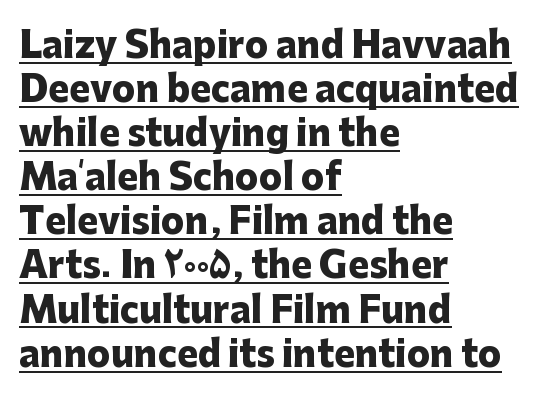
{"serif": "no", "italic": "no", "bold": "yes", "weight": "heavy", "width": "normal", "stroke_contrast": "low", "x_height": "medium", "monospaced": "no", "underline": "yes", "align": "left", "line_spacing": "normal", "line_spacing_ratio": 1.26, "letter_spacing": "normal", "letter_spacing_em": 0.0, "glyph_px": 35}
